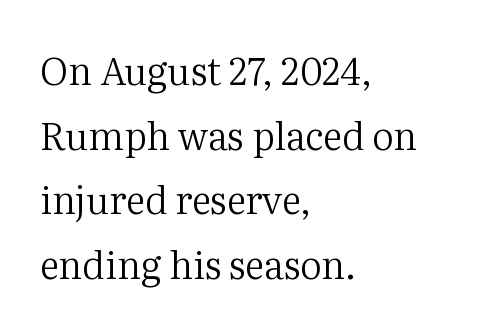
Whoever set this chose a conventional vertical rhythm. The letters sit at their default tracking, neither squeezed nor spread. Underline: absent. Stroke mass is kept to a normal reading level or below. Does the copy run flush right? No — it runs flush left. Observe the serifs anchoring each vertical stroke in this sample.
